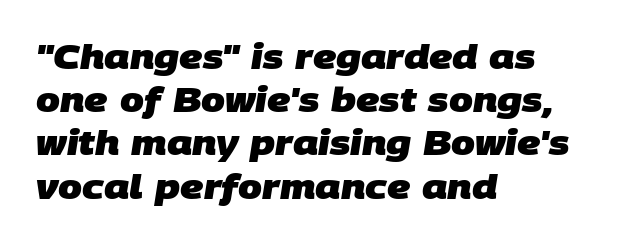
Q: Is the text bold? A: Yes.
Q: Is the typeface a serif or a sans-serif typeface? A: Sans-serif.
Q: Is the text underlined? A: No.
Q: How is the paragraph aligned? A: Left-aligned.
Q: Is the spacing between letters normal or unusually wide? A: Normal.
Q: Is the spacing between lines tight, normal or loose? A: Normal.
Q: Width (condensed, normal, or wide)? A: Normal.
Q: Stroke contrast? A: Low.
Q: x-height? A: Large.
Q: Monospaced? A: No.
